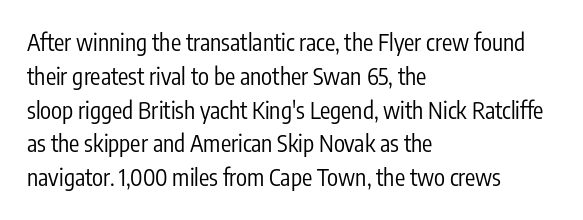
{"italic": "no", "bold": "no", "underline": "no", "align": "left", "line_spacing": "normal", "line_spacing_ratio": 1.47, "letter_spacing": "normal", "letter_spacing_em": 0.0, "glyph_px": 23}
